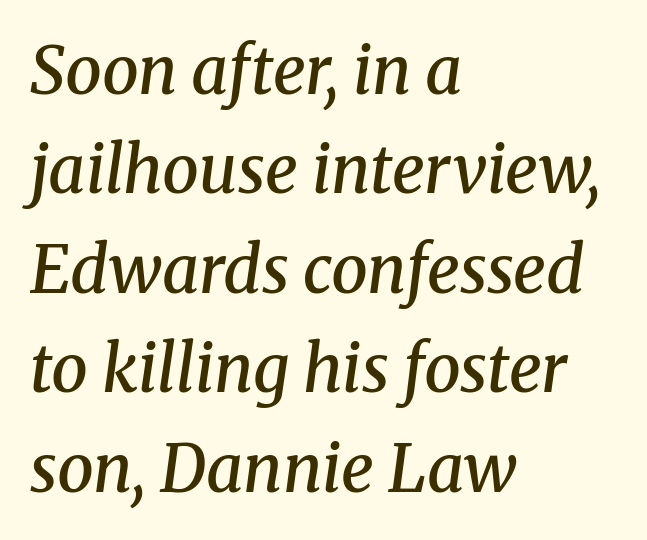
Q: Is the text bold? A: Semi-bold.
Q: Is the text italic (slanted)? A: Yes, it leans right by about 8 degrees.
Q: Is the typeface a serif or a sans-serif typeface? A: Serif.
Q: Is the text underlined? A: No.
Q: How is the paragraph aligned? A: Left-aligned.
Q: Is the spacing between letters normal or unusually wide? A: Normal.
Q: Is the spacing between lines tight, normal or loose? A: Normal.
Q: Width (condensed, normal, or wide)? A: Normal.
Q: Stroke contrast? A: Medium.
Q: x-height? A: Medium.
Q: Monospaced? A: No.
